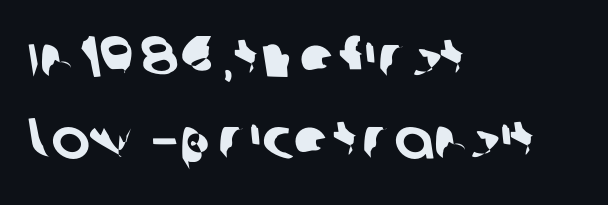
{"serif": "no", "width": "normal", "stroke_contrast": "low", "x_height": "large", "monospaced": "no", "underline": "no", "align": "left", "line_spacing": "normal", "line_spacing_ratio": 1.41, "letter_spacing": "normal", "letter_spacing_em": 0.0, "glyph_px": 58}
